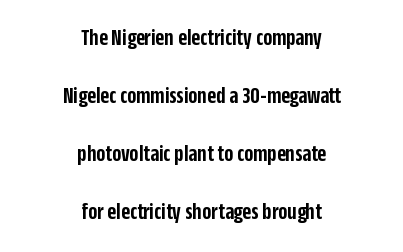
{"italic": "no", "bold": "semi", "underline": "no", "align": "center", "line_spacing": "loose", "line_spacing_ratio": 2.42, "letter_spacing": "normal", "letter_spacing_em": 0.0, "glyph_px": 24}
